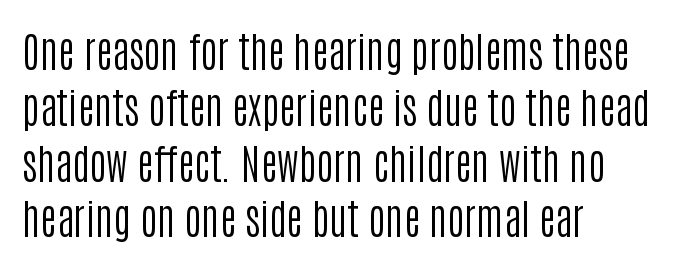
Reading down the column, the eye jumps a familiar distance to each next line. Unlike a traditional serif, this face leaves its strokes unadorned. Upright lettering throughout. Caption: multi-line text, flush left, ragged right. Vertical stems look standard width or narrower in stroke. The passage shown is typed in a proportional face where columns would drift.
